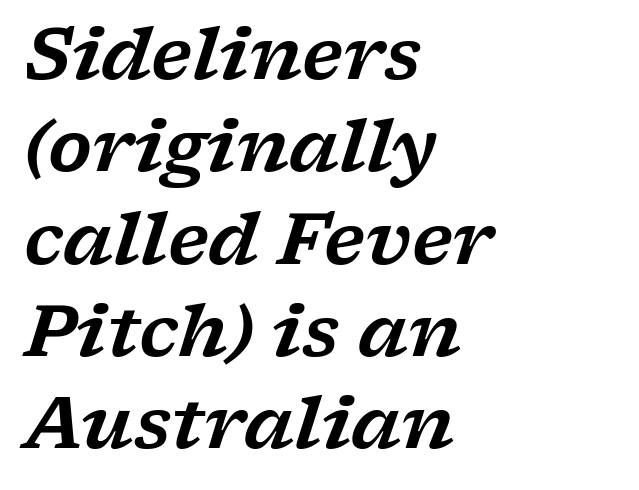
Leftover space on each line is placed entirely after the last word. Varying glyph widths throughout — classic text-font behaviour. Does extra space separate the letters? No, they use regular spacing. There's an unmistakable incline to the writing here. Check under the words: just untouched page. I'd call this a serif setting — the letters wear small feet.
